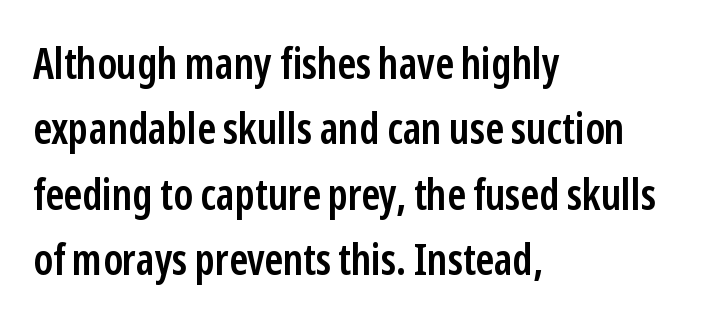
{"serif": "no", "italic": "no", "bold": "semi", "weight": "semibold", "width": "condensed", "stroke_contrast": "low", "x_height": "medium", "monospaced": "no", "underline": "no", "align": "left", "line_spacing": "normal", "line_spacing_ratio": 1.52, "letter_spacing": "normal", "letter_spacing_em": 0.0, "glyph_px": 43}
